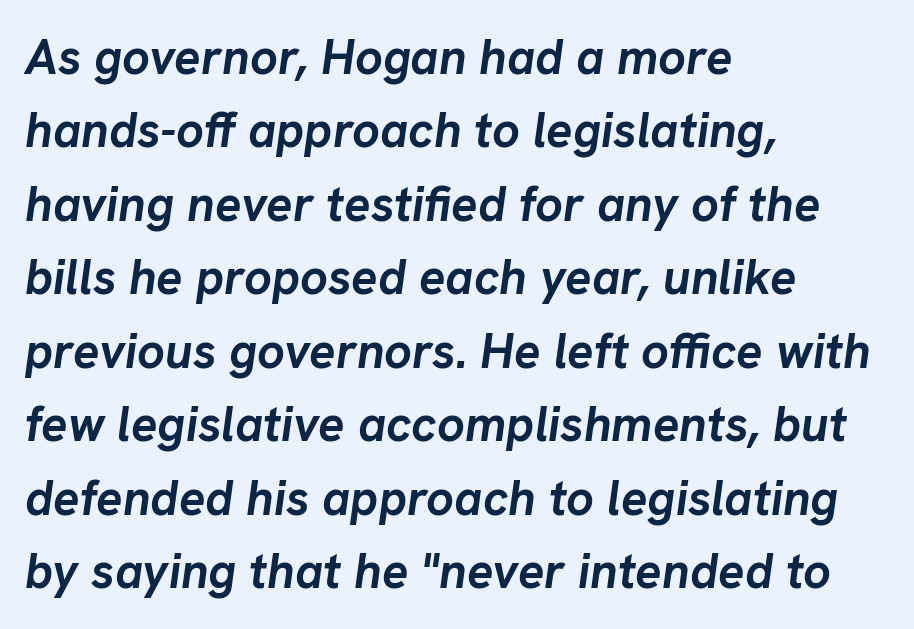
Short note: letters normally spaced. The whole block is typeset with a tilt. Spacing verdict: proportional, widths tailored to each character. The rendering uses a moderate line-height, typical for paragraphs. Each line starts at the same left margin while the right side varies.
